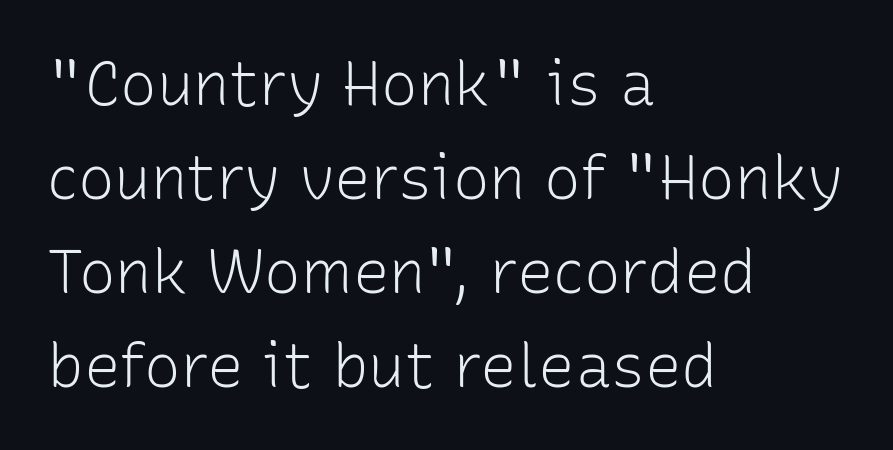
Q: Is the text bold? A: No.
Q: Is the text italic (slanted)? A: No, it is upright.
Q: Is the typeface a serif or a sans-serif typeface? A: Sans-serif.
Q: Is the text underlined? A: No.
Q: How is the paragraph aligned? A: Left-aligned.
Q: Is the spacing between letters normal or unusually wide? A: Normal.
Q: Is the spacing between lines tight, normal or loose? A: Normal.
Q: Width (condensed, normal, or wide)? A: Normal.
Q: Stroke contrast? A: Low.
Q: x-height? A: Medium.
Q: Monospaced? A: No.
